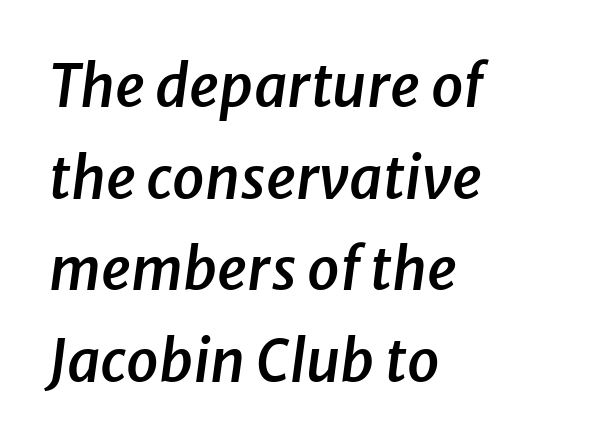
Here the designer chose a conventional face with non-uniform glyph widths. These words are printed semibold, heavier than regular yet not bold. The font's italic variant was chosen for this text. The horizontal fit of the characters is conventional and even.
